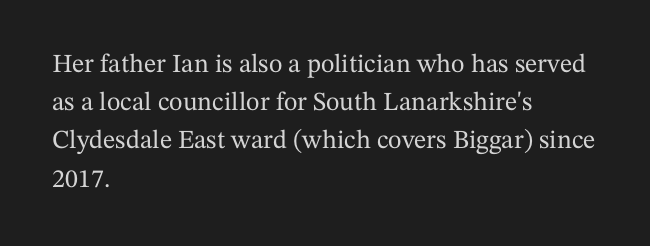
{"italic": "no", "underline": "no", "align": "left", "line_spacing": "normal", "line_spacing_ratio": 1.47, "letter_spacing": "normal", "letter_spacing_em": 0.0, "glyph_px": 26}
